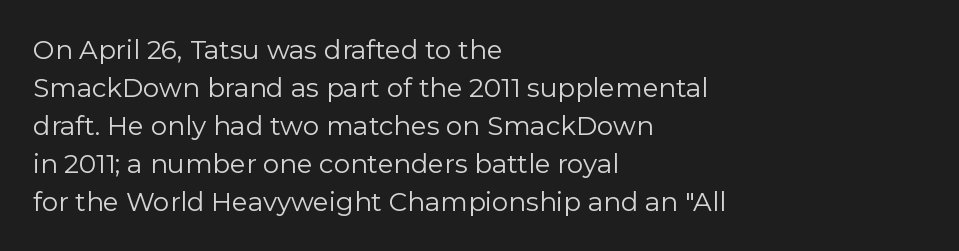
{"italic": "no", "bold": "no", "underline": "no", "align": "left", "line_spacing": "normal", "line_spacing_ratio": 1.46, "letter_spacing": "normal", "letter_spacing_em": 0.0, "glyph_px": 26}
